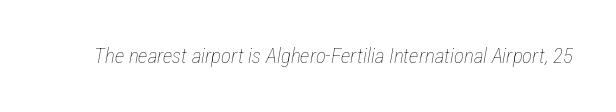
The image shows 21 px text type, italic (leaning right); set normal letter spacing, not underlined.
